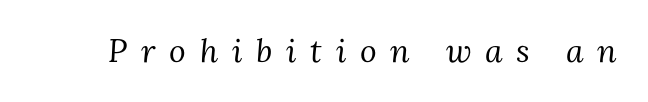
The image shows 32 px regular-weight serif type, italic (leaning right); set unusually wide letter spacing (+0.43 em), not underlined; medium stroke contrast and a medium x-height.
